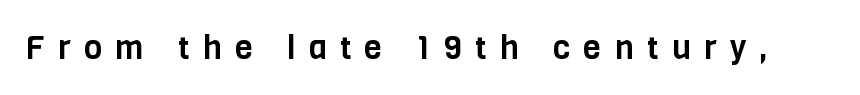
Q: Is the text italic (slanted)? A: No, it is upright.
Q: Is the typeface a serif or a sans-serif typeface? A: Sans-serif.
Q: Is the text underlined? A: No.
Q: Is the spacing between letters normal or unusually wide? A: Unusually wide.
Q: Width (condensed, normal, or wide)? A: Condensed.
Q: Stroke contrast? A: Low.
Q: x-height? A: Large.
Q: Monospaced? A: No.
